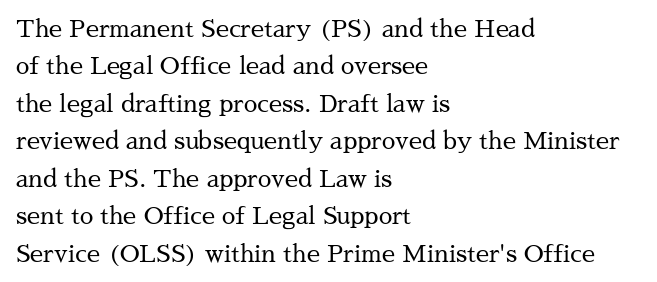
{"italic": "no", "bold": "no", "underline": "no", "align": "left", "line_spacing": "normal", "line_spacing_ratio": 1.56, "letter_spacing": "normal", "letter_spacing_em": 0.0, "glyph_px": 24}
